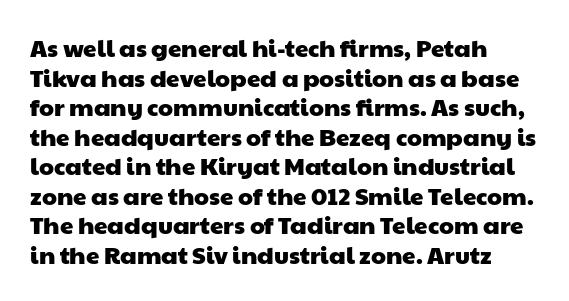
{"underline": "no", "align": "left", "line_spacing_ratio": 1.23, "letter_spacing": "normal", "letter_spacing_em": 0.0, "glyph_px": 24}
